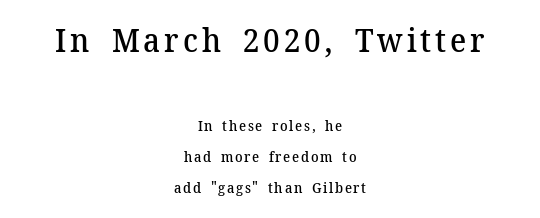
Q: Is the text bold? A: Semi-bold.
Q: Is the text italic (slanted)? A: No, it is upright.
Q: Is the typeface a serif or a sans-serif typeface? A: Serif.
Q: Is the text underlined? A: No.
Q: How is the paragraph aligned? A: Centered.
Q: Is the spacing between lines tight, normal or loose? A: Loose.
Q: Which block of text is set in a larger size, the first (top) or the second (bottom)? A: The first (top) one.
Q: Width (condensed, normal, or wide)? A: Normal.
Q: Stroke contrast? A: Medium.
Q: x-height? A: Medium.
Q: Monospaced? A: No.
